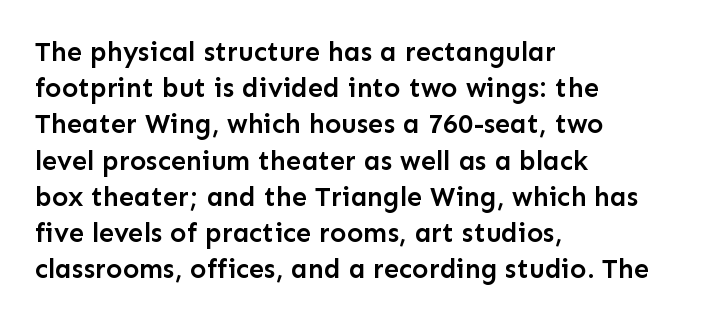
Q: Is the text bold? A: Semi-bold.
Q: Is the text italic (slanted)? A: No, it is upright.
Q: Is the text underlined? A: No.
Q: How is the paragraph aligned? A: Left-aligned.
Q: Is the spacing between letters normal or unusually wide? A: Normal.
Q: Is the spacing between lines tight, normal or loose? A: Normal.
